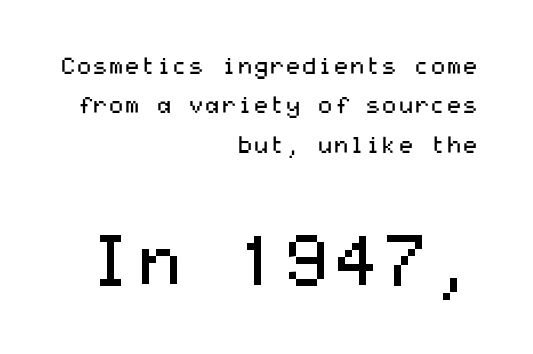
Serif or sans? Sans — the stroke terminals are bare. Posture: vertical. These lines stack with their right ends in a neat column. Bold? No — there's no thickening of the strokes. The tracking reads as untouched default to a designer's eye.
